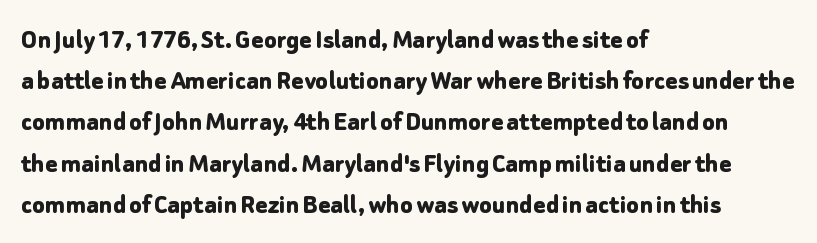
Reading down the block, your eye returns to a fixed left position each line. Evenly set lines give the paragraph a standard silhouette. The typography opts for an upright posture over an oblique one. Nothing unusual about the tracking: characters are spaced as the font intends. Rule under the text: the space is simply empty.
